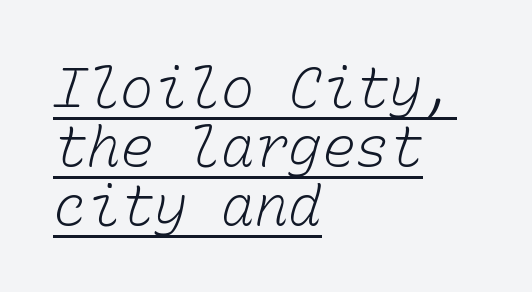
No chunkiness to these letters — they're not bold. The gaps between neighbouring characters are ordinary and unremarkable. These lines stack with their left ends in a neat column. Honestly, the rows look squashed on top of each other.
